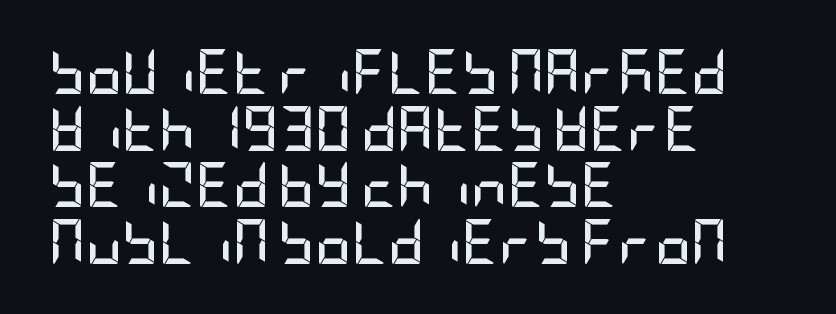
The typesetter chose a ragged-right arrangement here. The rendering uses a moderate line-height, typical for paragraphs. The passage shown has conventional tracking throughout. The words here are not underlined. Stroke terminals: plain, sans-serif.
